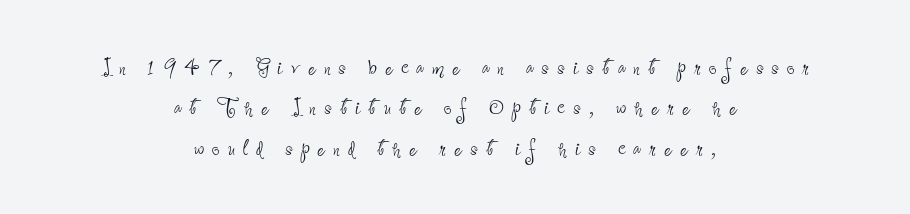
{"bold": "no", "underline": "no", "align": "center", "line_spacing": "normal", "line_spacing_ratio": 1.5, "letter_spacing": "wide", "letter_spacing_em": 0.3, "glyph_px": 27}
